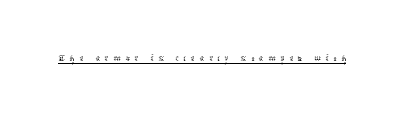
The image shows 23 px text type, upright; set unusually wide letter spacing (+0.2 em), underlined.
